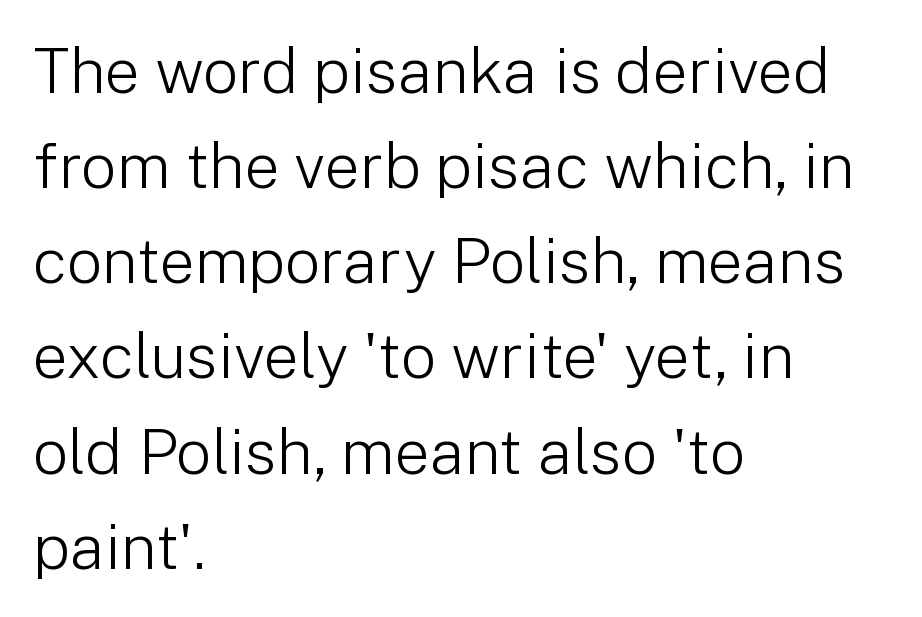
The image shows 63 px light sans-serif type, upright; set left-aligned, normal line spacing (1.51x), normal letter spacing, not underlined; low stroke contrast and a medium x-height.
